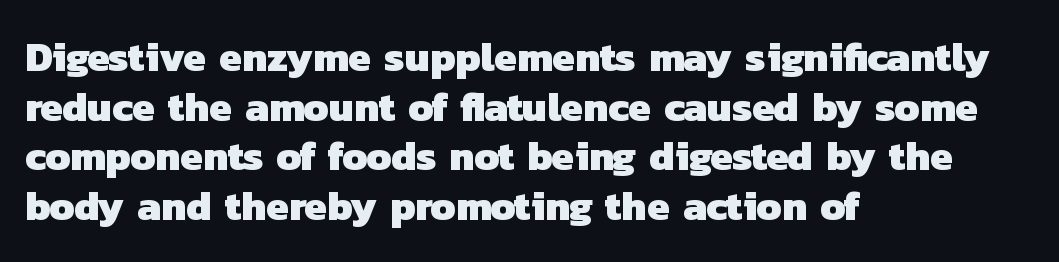
{"serif": "no", "bold": "yes", "weight": "heavy", "width": "normal", "stroke_contrast": "low", "x_height": "medium", "monospaced": "no", "underline": "no", "align": "left", "line_spacing_ratio": 1.21, "letter_spacing": "normal", "letter_spacing_em": 0.0, "glyph_px": 41}
